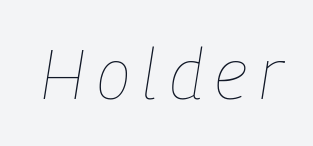
It's the slanting kind of type. Is this a heavy cut? Hardly; it is regular or lighter. Honestly, there is no underline to notice here at all. Note the varied advance widths — an 'i' is clearly narrower than an 'm'.
